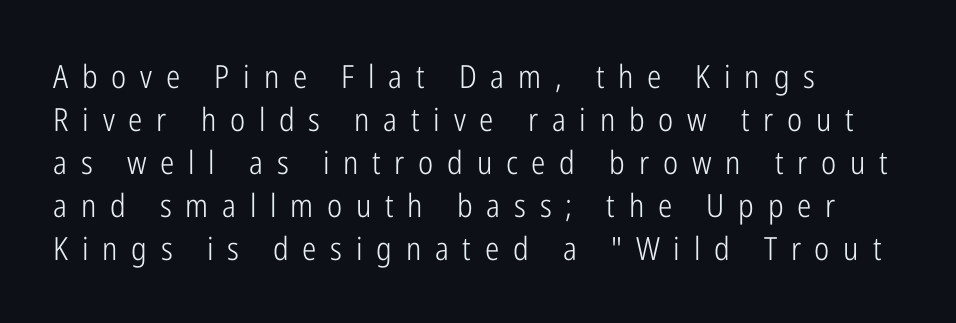
The image shows 32 px light, condensed sans-serif type, upright; set left-aligned, normal line spacing (1.34x), unusually wide letter spacing (+0.43 em), not underlined; low stroke contrast and a medium x-height.
